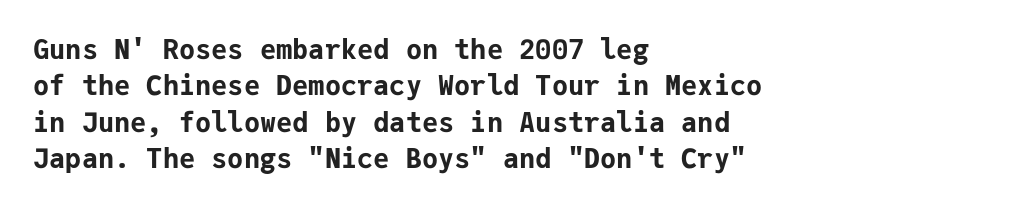
Q: Is the text bold? A: Yes.
Q: Is the text italic (slanted)? A: No, it is upright.
Q: Is the text underlined? A: No.
Q: How is the paragraph aligned? A: Left-aligned.
Q: Is the spacing between letters normal or unusually wide? A: Normal.
Q: Is the spacing between lines tight, normal or loose? A: Normal.
